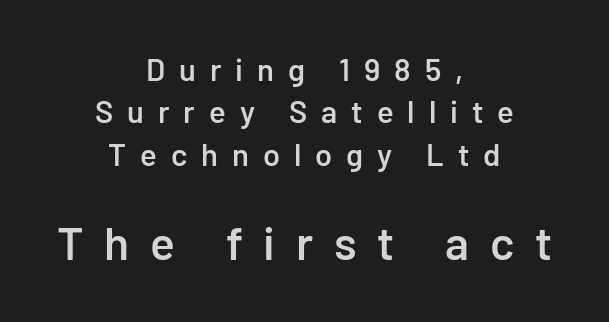
The rendering uses a moderate line-height, typical for paragraphs. Character size in the trailing block exceeds that of the leading block. Letter spacing: wide. Upright lettering throughout. The passage is arranged like a title page — every line centered.
